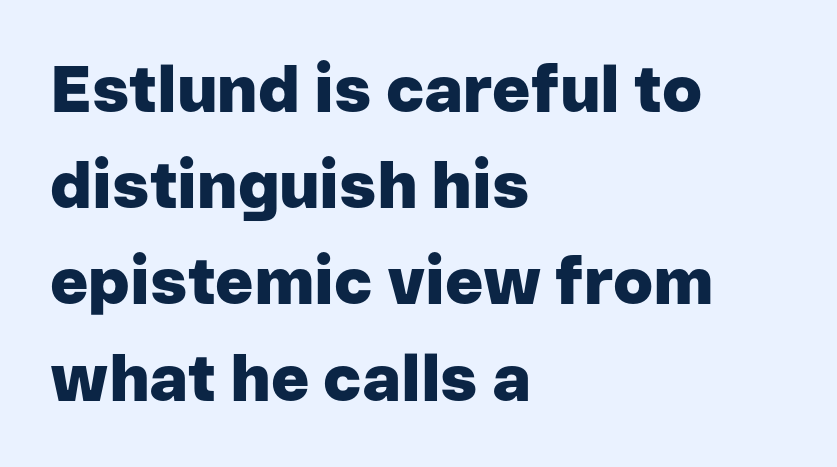
Q: Is the text bold? A: Yes.
Q: Is the text italic (slanted)? A: No, it is upright.
Q: Is the typeface a serif or a sans-serif typeface? A: Sans-serif.
Q: Is the text underlined? A: No.
Q: How is the paragraph aligned? A: Left-aligned.
Q: Is the spacing between letters normal or unusually wide? A: Normal.
Q: Is the spacing between lines tight, normal or loose? A: Normal.
Q: Width (condensed, normal, or wide)? A: Normal.
Q: Stroke contrast? A: Low.
Q: x-height? A: Medium.
Q: Monospaced? A: No.
